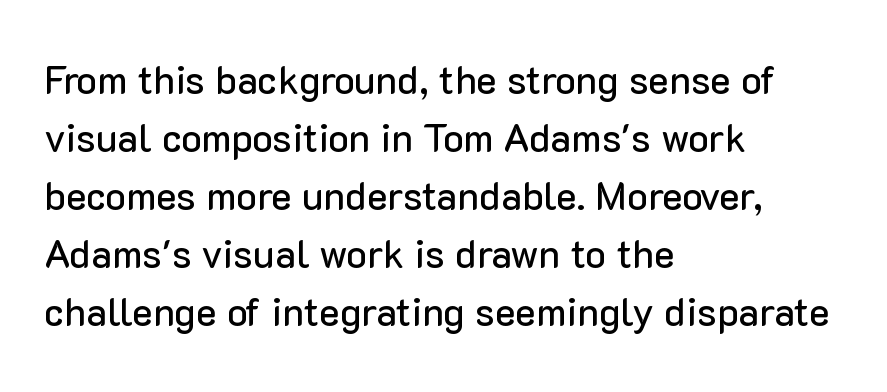
The strip under each line holds only bare page. Horizontally, the lines are justified to the leading edge only. What kind of face is this? One without serifs — a sans. The rows are spaced the way most documents space them. The type sits square on the baseline with zero lean. Letter spacing: default.
